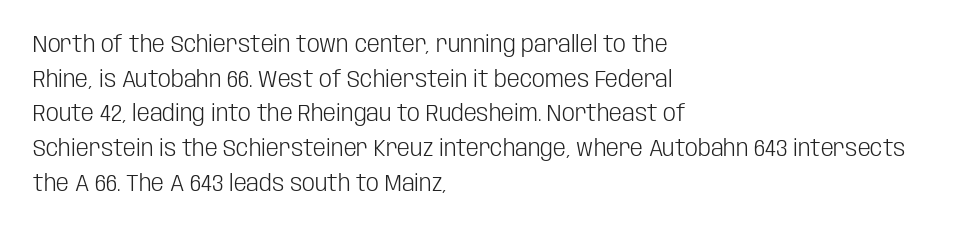
{"italic": "no", "bold": "no", "underline": "no", "align": "left", "line_spacing": "normal", "line_spacing_ratio": 1.51, "letter_spacing": "normal", "letter_spacing_em": 0.0, "glyph_px": 23}
